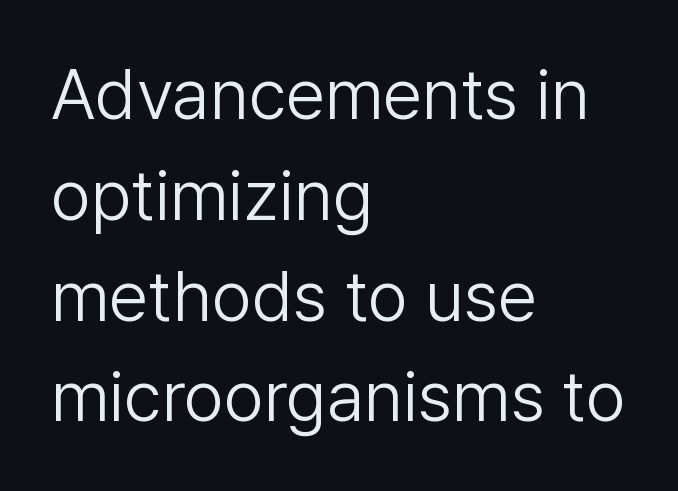
The image shows 71 px light sans-serif type, upright; set left-aligned, normal line spacing (1.42x), normal letter spacing, not underlined; low stroke contrast and a medium x-height.
